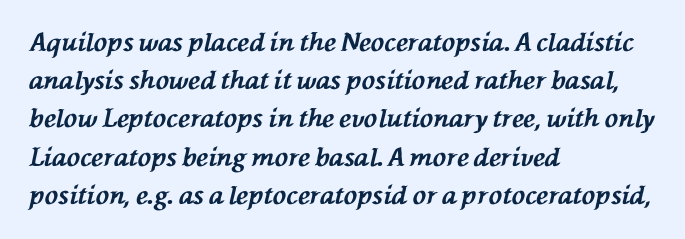
The image shows 25 px bold type, italic (leaning left); set left-aligned, normal line spacing (1.53x), normal letter spacing, not underlined.
